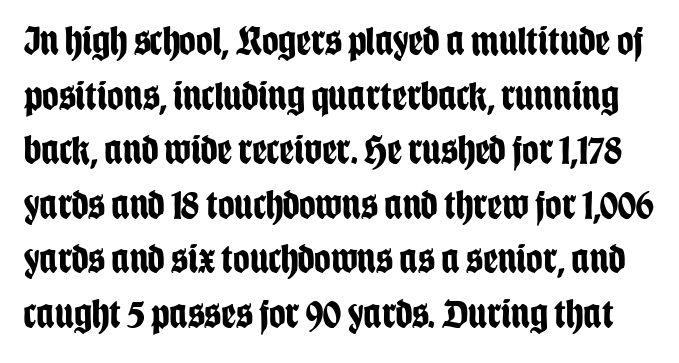
Honestly, the row spacing looks completely unremarkable. Character widths vary here, with narrow letters taking less room than wide ones. Type without underlining. The type sits square on the baseline with zero lean.
